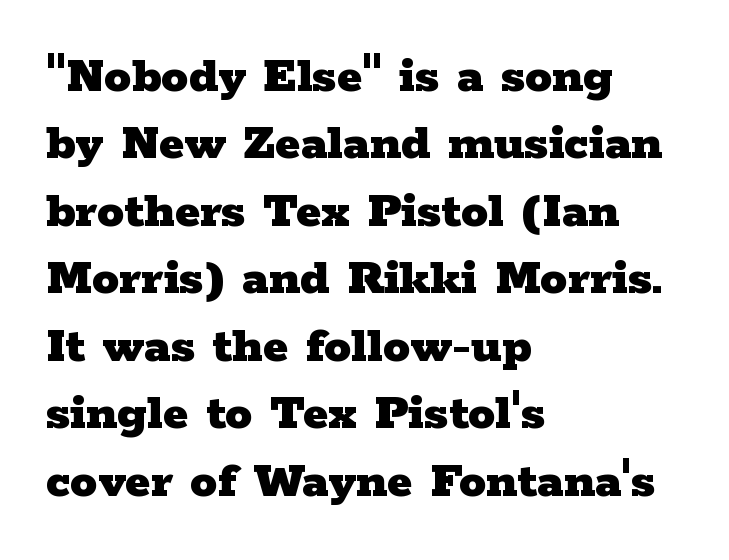
The face used here is proportionally spaced, like ordinary book or web type. Summary of vertical rhythm: regular, with standard interline spacing. Style check: upright. Honestly, there is no underline to notice here at all. The lines are quadded left. Serif or sans? Serif — the stroke terminals have little feet.
